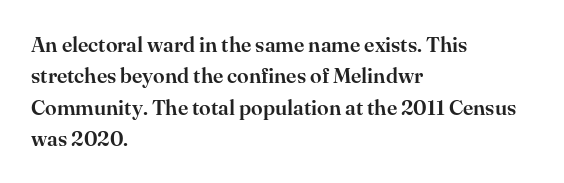
{"italic": "no", "underline": "no", "align": "left", "line_spacing": "normal", "line_spacing_ratio": 1.49, "letter_spacing": "normal", "letter_spacing_em": 0.0, "glyph_px": 21}
